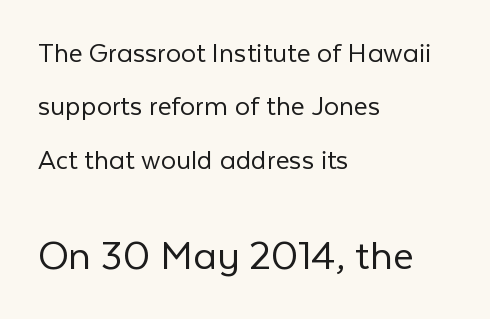
Q: Is the text bold? A: No.
Q: Is the text italic (slanted)? A: No, it is upright.
Q: Is the typeface a serif or a sans-serif typeface? A: Sans-serif.
Q: Is the text underlined? A: No.
Q: How is the paragraph aligned? A: Left-aligned.
Q: Is the spacing between letters normal or unusually wide? A: Normal.
Q: Which block of text is set in a larger size, the first (top) or the second (bottom)? A: The second (bottom) one.
Q: Width (condensed, normal, or wide)? A: Normal.
Q: Stroke contrast? A: Low.
Q: x-height? A: Medium.
Q: Monospaced? A: No.
